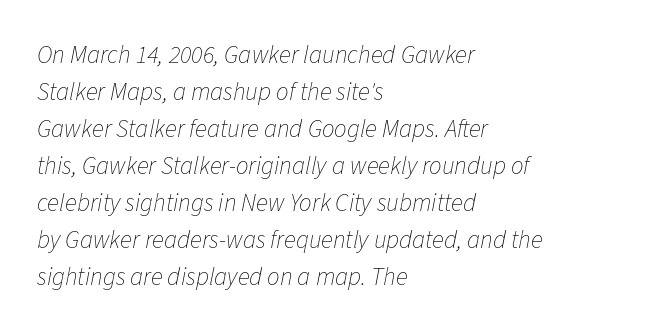
The image shows 25 px text type, italic (leaning right); set left-aligned, normal line spacing (1.48x), normal letter spacing, not underlined.
